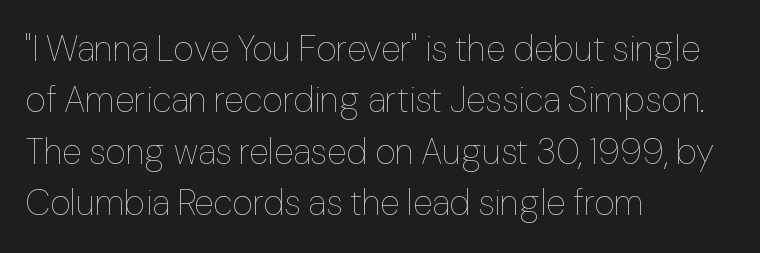
{"italic": "no", "bold": "no", "weight": "thin", "width": "normal", "stroke_contrast": "low", "x_height": "medium", "monospaced": "no", "underline": "no", "align": "left", "line_spacing": "normal", "line_spacing_ratio": 1.43, "letter_spacing": "normal", "letter_spacing_em": 0.0, "glyph_px": 36}
